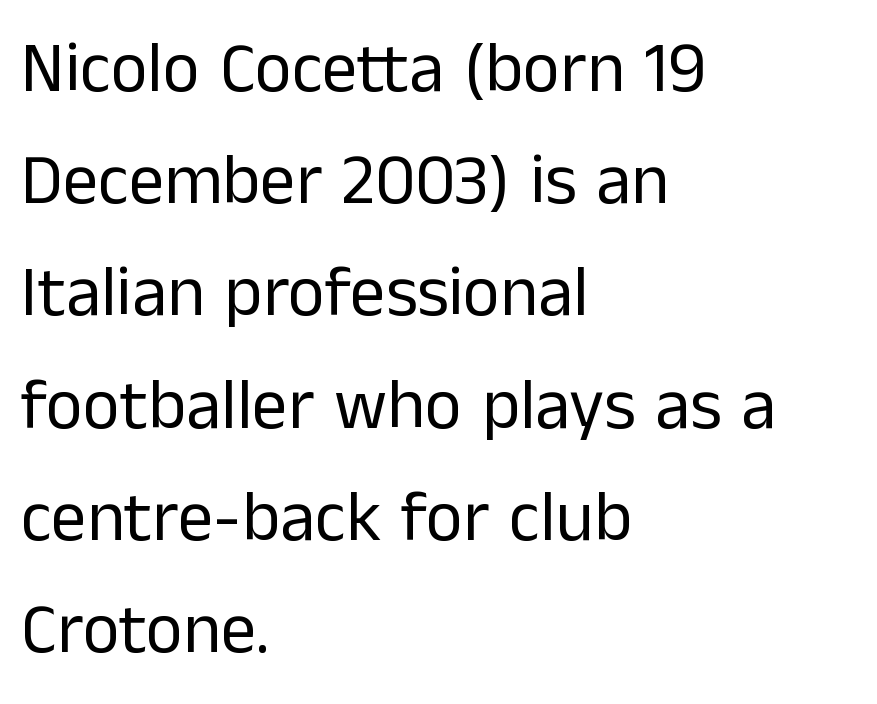
Q: Is the text bold? A: No.
Q: Is the text italic (slanted)? A: No, it is upright.
Q: Is the typeface a serif or a sans-serif typeface? A: Sans-serif.
Q: Is the text underlined? A: No.
Q: How is the paragraph aligned? A: Left-aligned.
Q: Is the spacing between letters normal or unusually wide? A: Normal.
Q: Is the spacing between lines tight, normal or loose? A: Normal.
Q: Width (condensed, normal, or wide)? A: Normal.
Q: Stroke contrast? A: Low.
Q: x-height? A: Medium.
Q: Monospaced? A: No.
